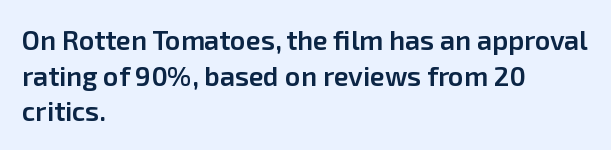
Q: Is the text bold? A: Semi-bold.
Q: Is the text italic (slanted)? A: No, it is upright.
Q: Is the text underlined? A: No.
Q: How is the paragraph aligned? A: Left-aligned.
Q: Is the spacing between letters normal or unusually wide? A: Normal.
Q: Is the spacing between lines tight, normal or loose? A: Normal.
